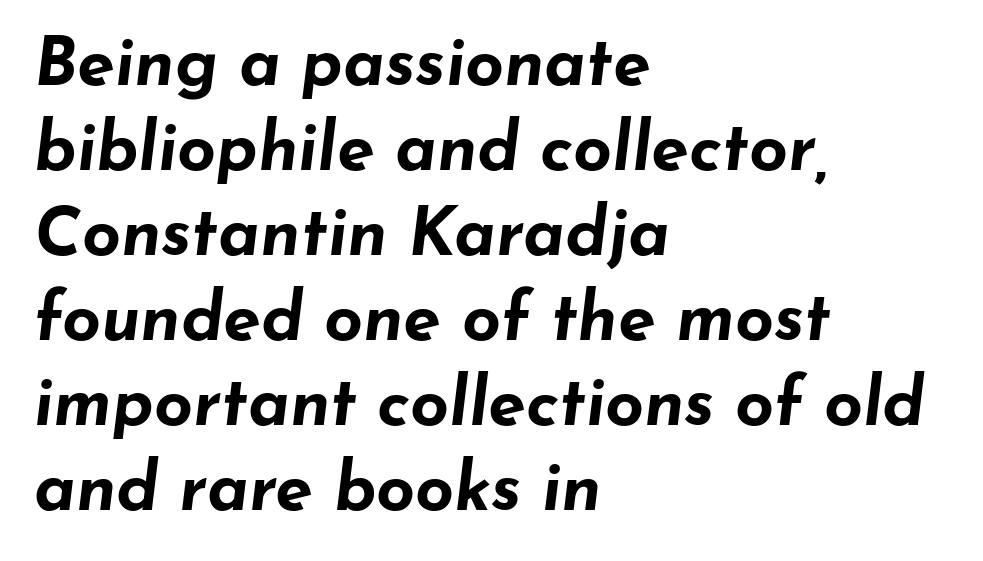
The image shows 68 px bold, wide type, italic (leaning right); set left-aligned, normal line spacing (1.25x), normal letter spacing, not underlined; low stroke contrast and a small x-height.
